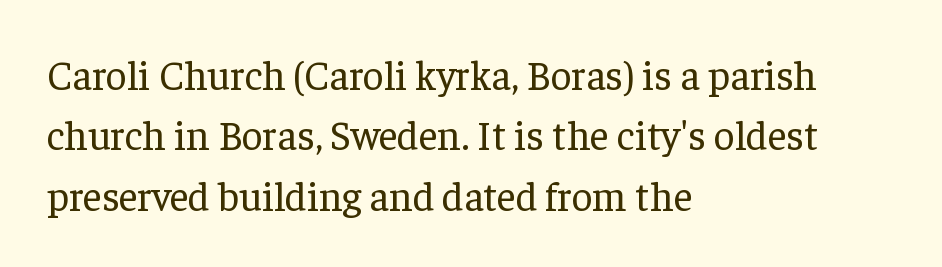
{"serif": "yes", "italic": "no", "bold": "no", "weight": "regular", "width": "normal", "stroke_contrast": "low", "x_height": "medium", "monospaced": "no", "underline": "no", "align": "left", "line_spacing": "normal", "line_spacing_ratio": 1.47, "letter_spacing": "normal", "letter_spacing_em": 0.0, "glyph_px": 41}
